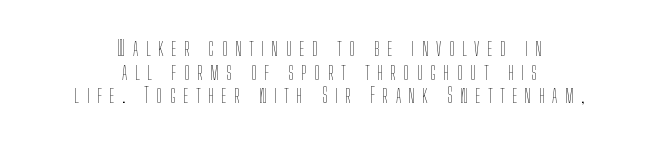
{"italic": "no", "bold": "no", "underline": "no", "align": "center", "line_spacing": "tight", "line_spacing_ratio": 1.13, "letter_spacing": "wide", "letter_spacing_em": 0.36, "glyph_px": 21}
